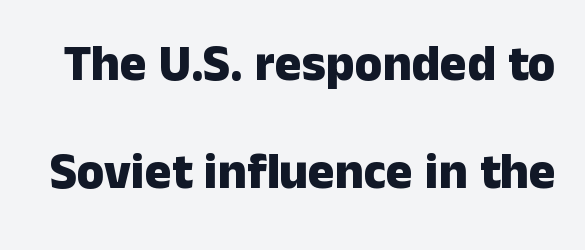
Q: Is the text bold? A: Yes.
Q: Is the text italic (slanted)? A: No, it is upright.
Q: Is the typeface a serif or a sans-serif typeface? A: Sans-serif.
Q: Is the text underlined? A: No.
Q: Is the spacing between letters normal or unusually wide? A: Normal.
Q: Is the spacing between lines tight, normal or loose? A: Loose.
Q: Width (condensed, normal, or wide)? A: Normal.
Q: Stroke contrast? A: Low.
Q: x-height? A: Medium.
Q: Monospaced? A: No.
